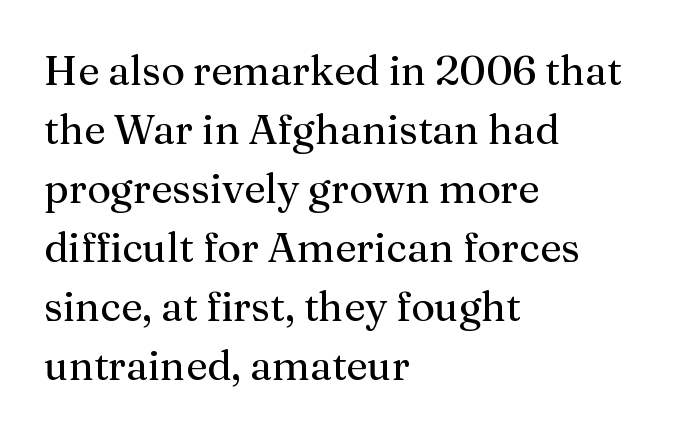
{"serif": "yes", "italic": "no", "bold": "no", "weight": "regular", "width": "normal", "stroke_contrast": "medium", "x_height": "medium", "monospaced": "no", "underline": "no", "align": "left", "line_spacing": "normal", "line_spacing_ratio": 1.44, "letter_spacing": "normal", "letter_spacing_em": 0.0, "glyph_px": 41}
